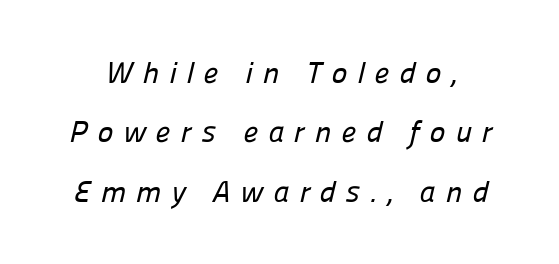
The image shows 30 px sans-serif type; set loose line spacing (1.98x), unusually wide letter spacing (+0.33 em), not underlined; low stroke contrast and a medium x-height.
